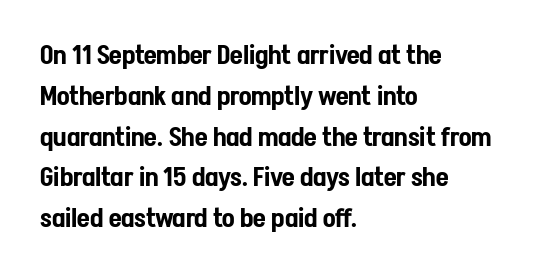
The space between consecutive lines is moderate. This sample uses plain, unmodified letter spacing. Layout note: lines flush left. No italicization has been applied; the sample stays upright. The passage shown is not underscored anywhere.
